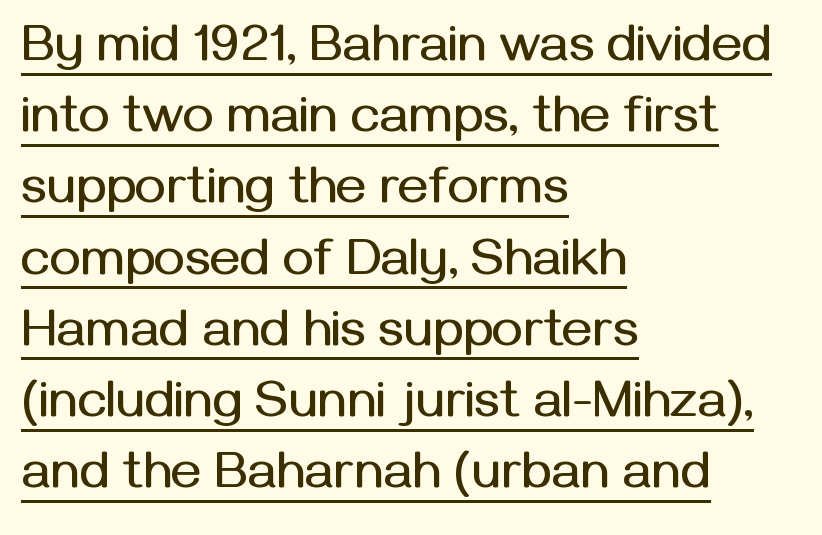
Q: Is the text italic (slanted)? A: No, it is upright.
Q: Is the typeface a serif or a sans-serif typeface? A: Sans-serif.
Q: Is the text underlined? A: Yes.
Q: How is the paragraph aligned? A: Left-aligned.
Q: Is the spacing between letters normal or unusually wide? A: Normal.
Q: Is the spacing between lines tight, normal or loose? A: Normal.
Q: Width (condensed, normal, or wide)? A: Normal.
Q: Stroke contrast? A: Medium.
Q: x-height? A: Medium.
Q: Monospaced? A: No.
